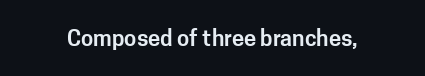
Tall strokes in this sample are plumb rather than angled. Short note: letters normally spaced. Lines of text with bare space underneath.
